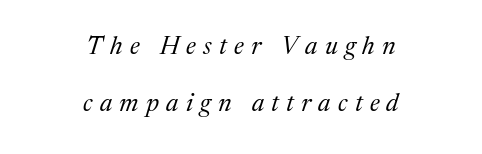
Q: Is the text bold? A: No.
Q: Is the text italic (slanted)? A: Yes, it leans right by about 17 degrees.
Q: Is the text underlined? A: No.
Q: How is the paragraph aligned? A: Centered.
Q: Is the spacing between letters normal or unusually wide? A: Unusually wide.
Q: Is the spacing between lines tight, normal or loose? A: Loose.
